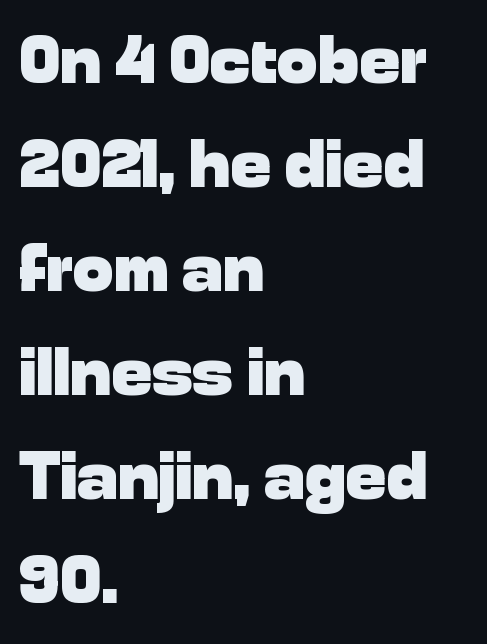
{"serif": "no", "italic": "no", "bold": "yes", "weight": "heavy", "width": "normal", "stroke_contrast": "low", "x_height": "medium", "monospaced": "no", "underline": "no", "align": "left", "line_spacing": "normal", "line_spacing_ratio": 1.53, "letter_spacing": "normal", "letter_spacing_em": 0.0, "glyph_px": 68}
